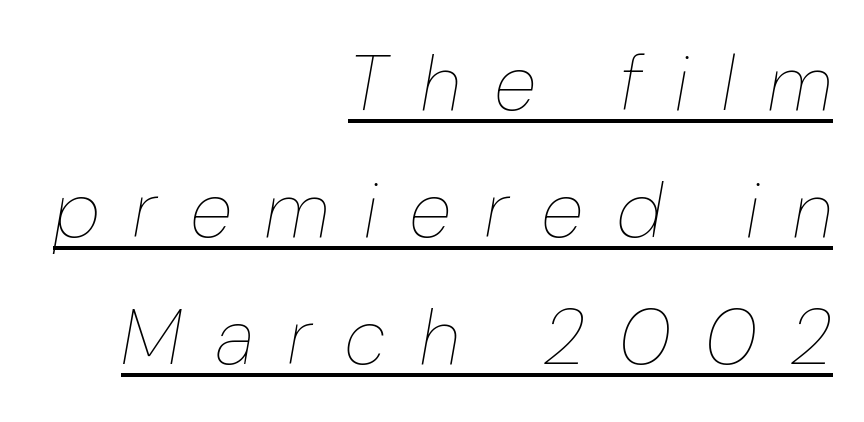
Q: Is the text bold? A: No.
Q: Is the text italic (slanted)? A: Yes, it leans right by about 10 degrees.
Q: Is the text underlined? A: Yes.
Q: How is the paragraph aligned? A: Right-aligned.
Q: Is the spacing between letters normal or unusually wide? A: Unusually wide.
Q: Is the spacing between lines tight, normal or loose? A: Normal.
Q: Width (condensed, normal, or wide)? A: Condensed.
Q: Stroke contrast? A: Low.
Q: x-height? A: Medium.
Q: Monospaced? A: No.
